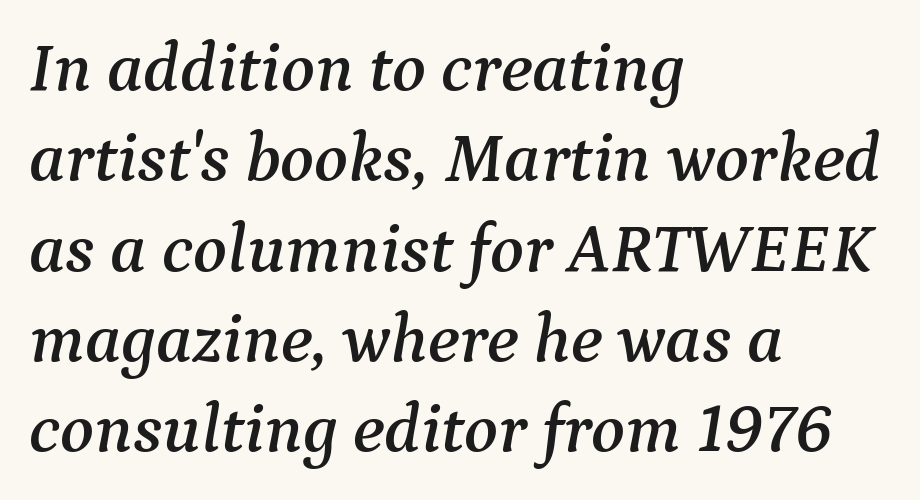
Q: Is the text italic (slanted)? A: Yes, it leans right by about 9 degrees.
Q: Is the typeface a serif or a sans-serif typeface? A: Serif.
Q: Is the text underlined? A: No.
Q: How is the paragraph aligned? A: Left-aligned.
Q: Is the spacing between letters normal or unusually wide? A: Normal.
Q: Is the spacing between lines tight, normal or loose? A: Normal.
Q: Width (condensed, normal, or wide)? A: Normal.
Q: Stroke contrast? A: Medium.
Q: x-height? A: Medium.
Q: Monospaced? A: No.
